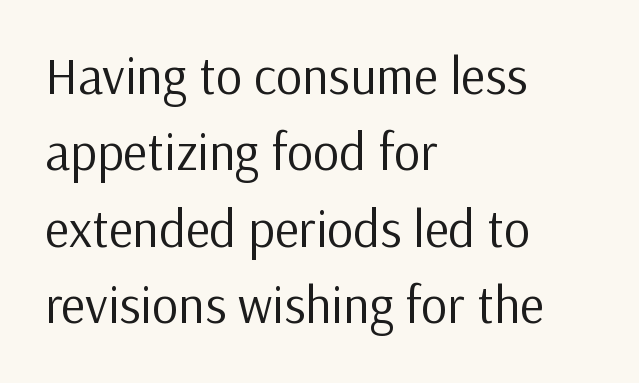
The lettering stays uniformly vertical, giving the passage a roman look. Stroke terminals: plain, sans-serif. Horizontal alignment here is leftward, the default for most running prose. Each word holds together tightly as a unit, with standard inter-letter gaps.
